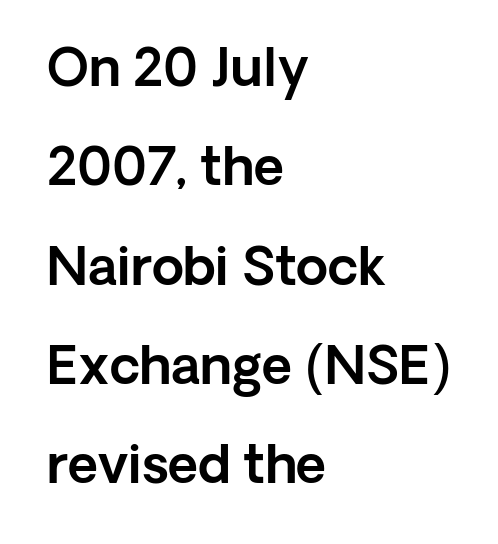
The image shows 52 px sans-serif type, upright; set left-aligned, loose line spacing (1.91x), normal letter spacing, not underlined; a medium x-height.
